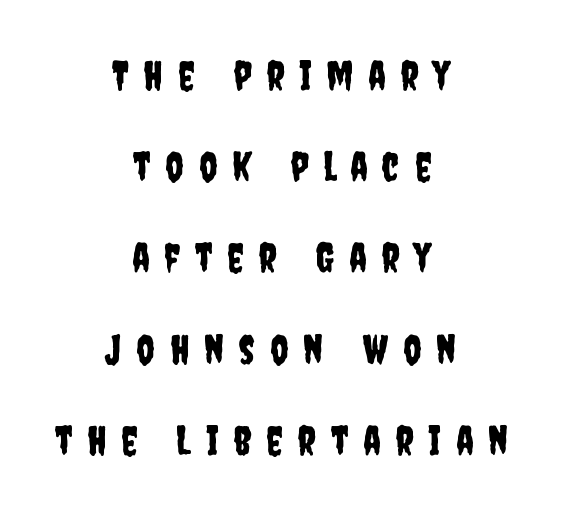
Q: Is the text italic (slanted)? A: No, it is upright.
Q: Is the typeface a serif or a sans-serif typeface? A: Sans-serif.
Q: Is the text underlined? A: No.
Q: How is the paragraph aligned? A: Centered.
Q: Is the spacing between letters normal or unusually wide? A: Unusually wide.
Q: Is the spacing between lines tight, normal or loose? A: Loose.
Q: Width (condensed, normal, or wide)? A: Condensed.
Q: Stroke contrast? A: Low.
Q: x-height? A: Large.
Q: Monospaced? A: No.
